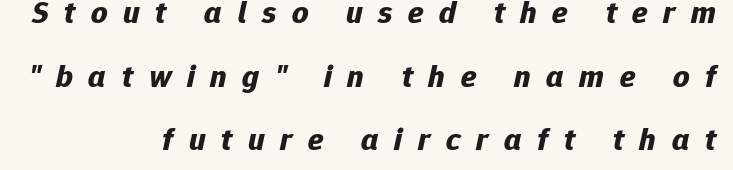
Q: Is the text bold? A: Yes.
Q: Is the text italic (slanted)? A: Yes, it leans right by about 12 degrees.
Q: Is the text underlined? A: No.
Q: How is the paragraph aligned? A: Right-aligned.
Q: Is the spacing between letters normal or unusually wide? A: Unusually wide.
Q: Is the spacing between lines tight, normal or loose? A: Loose.
Q: Width (condensed, normal, or wide)? A: Normal.
Q: Stroke contrast? A: Low.
Q: x-height? A: Medium.
Q: Monospaced? A: No.
